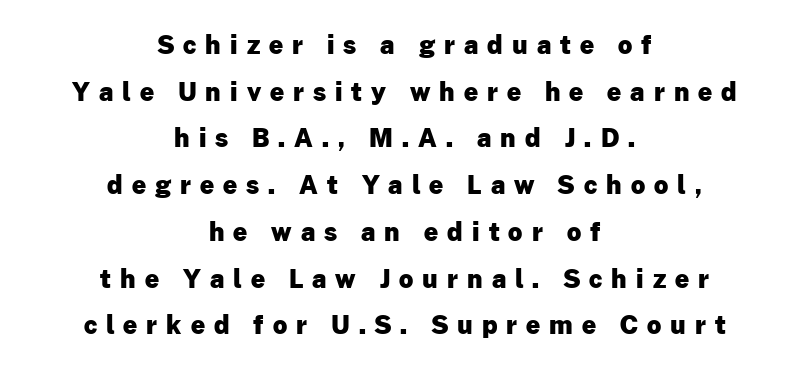
{"italic": "no", "bold": "yes", "underline": "no", "align": "center", "line_spacing_ratio": 1.87, "letter_spacing": "wide", "letter_spacing_em": 0.36, "glyph_px": 25}
